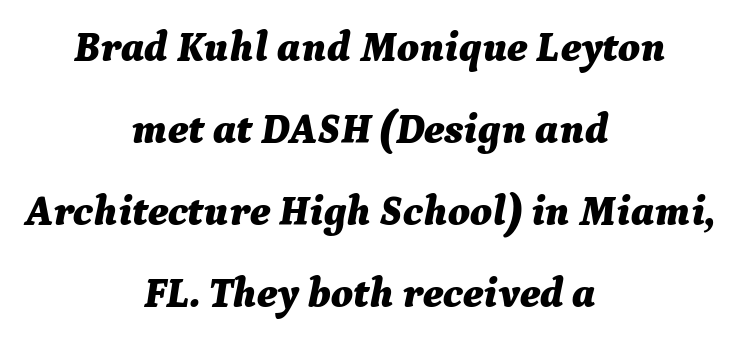
Each letter keeps its own natural width here, so spacing adapts to shape. The gaps between neighbouring characters are ordinary and unremarkable. The paragraph has two soft edges and a firm central axis. The gap between lines stays unmarked.
